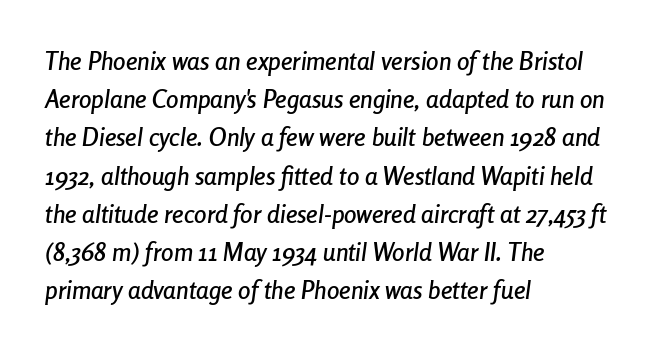
Q: Is the text italic (slanted)? A: Yes, it leans right by about 8 degrees.
Q: Is the text underlined? A: No.
Q: How is the paragraph aligned? A: Left-aligned.
Q: Is the spacing between letters normal or unusually wide? A: Normal.
Q: Is the spacing between lines tight, normal or loose? A: Normal.
